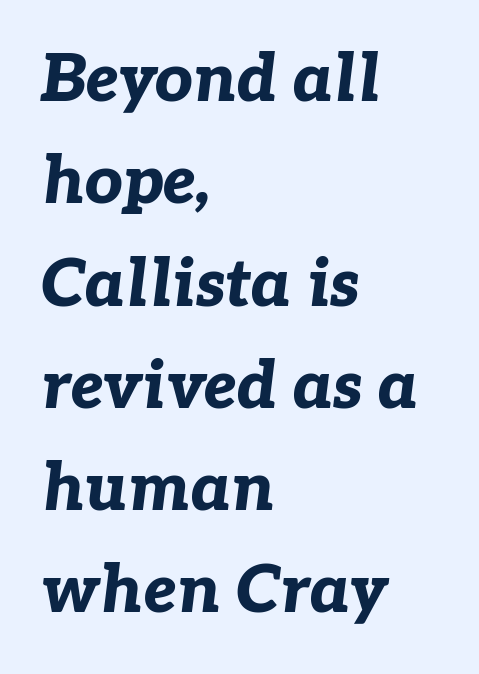
The image shows 66 px bold type, italic (leaning right); set left-aligned, normal line spacing (1.55x), normal letter spacing, not underlined; low stroke contrast and a medium x-height.
